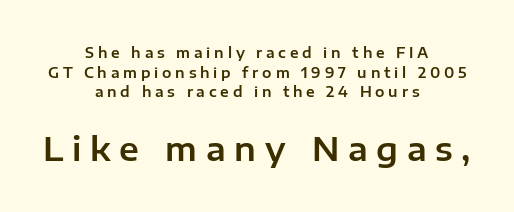
The image shows 32 px sans-serif type, upright; set centered, normal line spacing (1.41x), unusually wide letter spacing (+0.27 em), not underlined; the second (bottom) block is 2.29x larger; low stroke contrast and a medium x-height.
